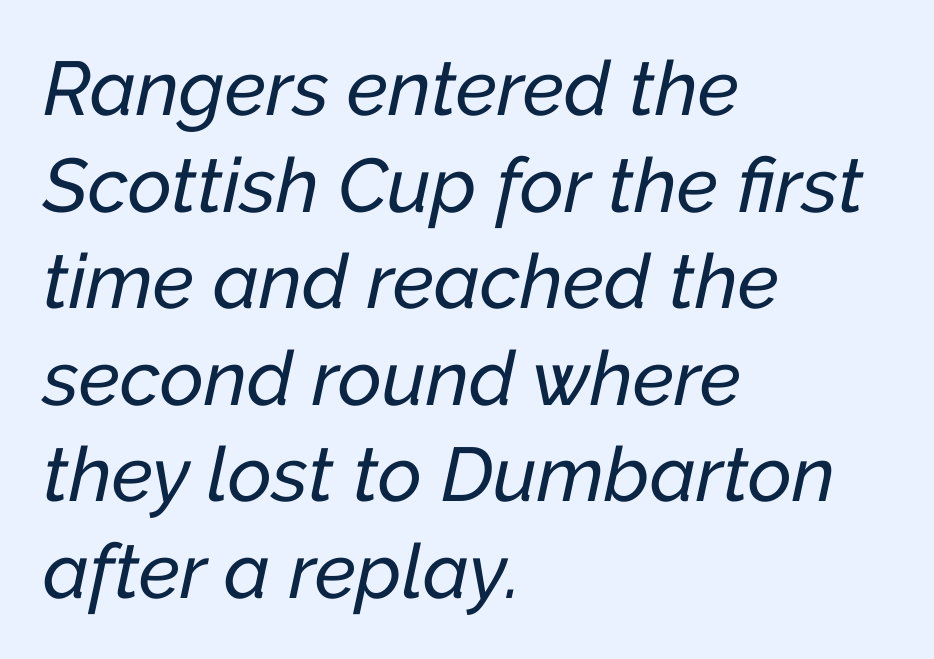
The image shows 76 px text type, italic (leaning right); set left-aligned, normal line spacing (1.27x), normal letter spacing, not underlined; low stroke contrast and a medium x-height.
